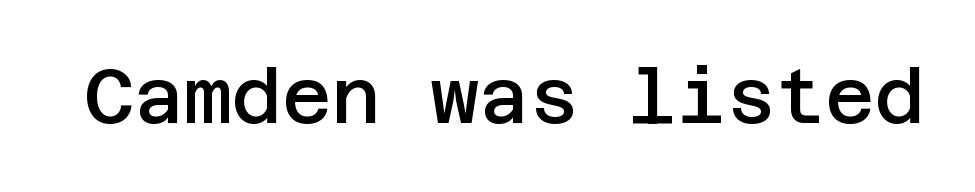
A semibold gives these letters moderate extra thickness, short of bold. Each word holds together tightly as a unit, with standard inter-letter gaps. Descenders are the only things crossing below the line. Quick note: not italic, upright. Classification — sans serif.
